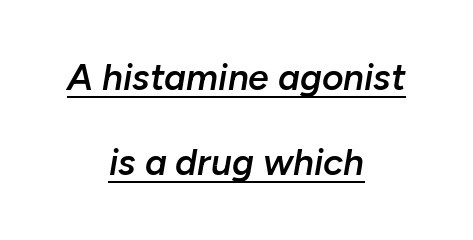
{"italic": "yes", "lean": "right", "slant_degrees": 10, "bold": "semi", "weight": "semibold", "width": "normal", "stroke_contrast": "low", "x_height": "medium", "monospaced": "no", "underline": "yes", "align": "center", "line_spacing": "loose", "line_spacing_ratio": 2.3, "letter_spacing": "normal", "letter_spacing_em": 0.0, "glyph_px": 37}
